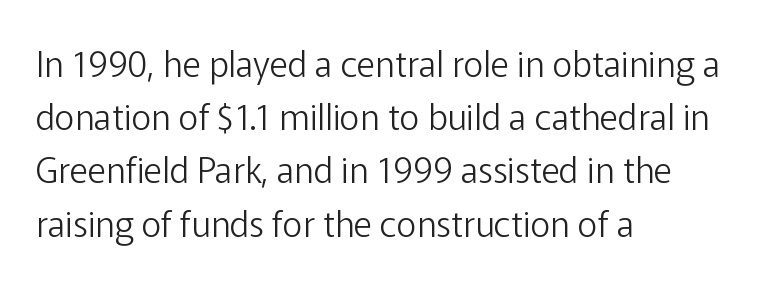
The image shows 35 px light sans-serif type, upright; set left-aligned, normal line spacing (1.52x), normal letter spacing, not underlined; low stroke contrast and a medium x-height.
